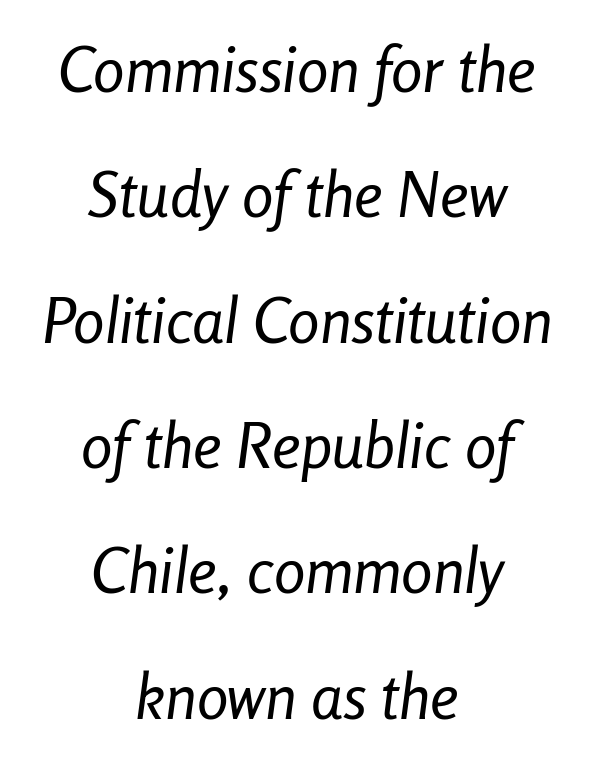
The image shows 63 px regular-weight, condensed type, italic (leaning right); set centered, loose line spacing (1.99x), normal letter spacing, not underlined; low stroke contrast and a medium x-height.
